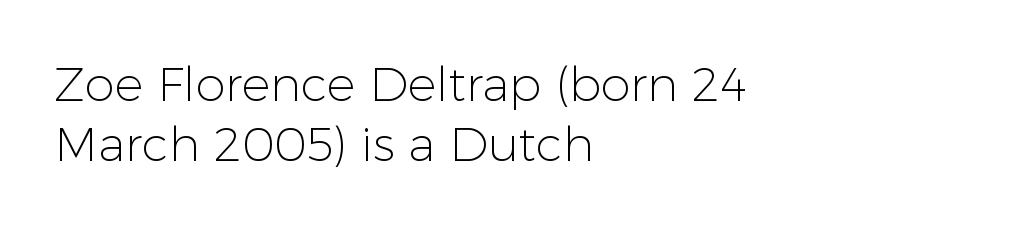
{"serif": "no", "italic": "no", "bold": "no", "weight": "light", "width": "normal", "stroke_contrast": "low", "x_height": "medium", "monospaced": "no", "underline": "no", "align": "left", "line_spacing_ratio": 1.24, "letter_spacing": "normal", "letter_spacing_em": 0.0, "glyph_px": 48}
